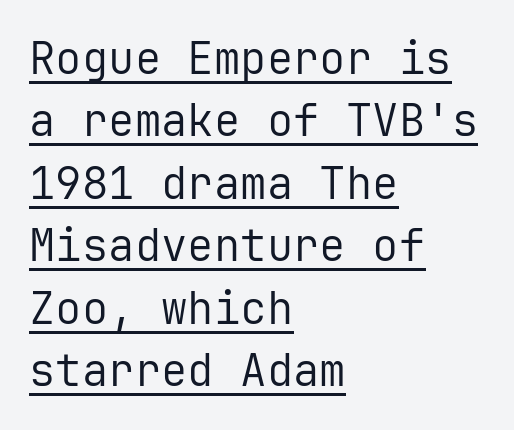
Between one letter and the next there's only the usual sliver of space. Decoration check: the copy is underlined. Here the designer chose a console-style face with uniform glyph widths. Do the letters lean? They stand straight.
